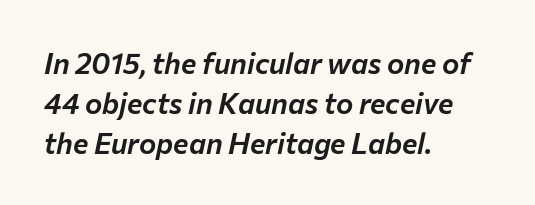
The image shows 29 px text type, italic (leaning right); set left-aligned, normal line spacing (1.38x), normal letter spacing, not underlined; low stroke contrast and a medium x-height.
